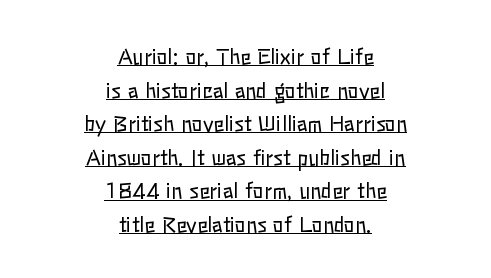
Q: Is the text bold? A: No.
Q: Is the text italic (slanted)? A: No, it is upright.
Q: Is the text underlined? A: Yes.
Q: How is the paragraph aligned? A: Centered.
Q: Is the spacing between letters normal or unusually wide? A: Normal.
Q: Is the spacing between lines tight, normal or loose? A: Normal.
